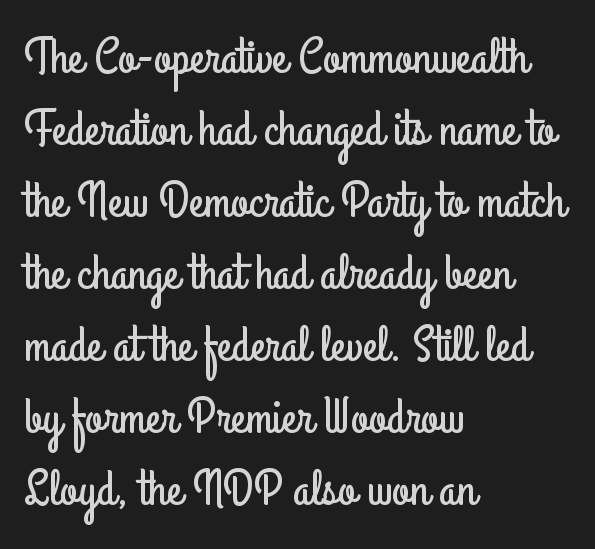
The image shows 50 px condensed sans-serif type; set left-aligned, normal line spacing (1.44x), normal letter spacing, not underlined; low stroke contrast and a small x-height.
